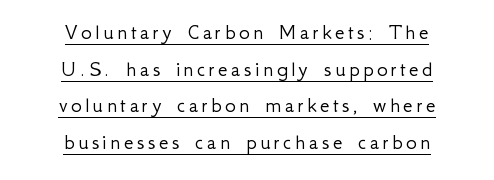
{"italic": "no", "bold": "no", "underline": "yes", "align": "center", "line_spacing": "normal", "line_spacing_ratio": 1.67, "glyph_px": 22}
